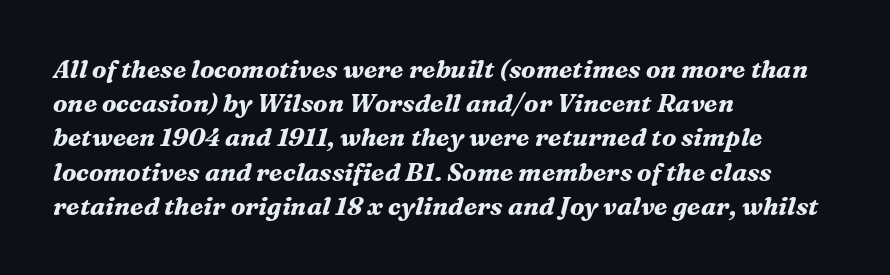
The gaps between neighbouring characters are ordinary and unremarkable. There's an unmistakable incline to the writing here. This is heavy type, rendered in bold. The block of text has a typical density, with ordinary space between rows. The compositor pushed each line to the left boundary. Descender tails drop into unmarked territory.
